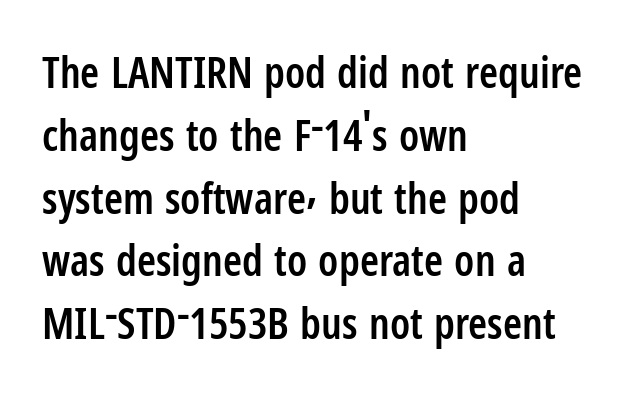
Style check: upright. The rendering uses natural spacing where letterforms have individual widths. A typesetter would label this face a sans. Caption: multi-line text, flush left, ragged right. Underlining? Definitely not there. This is the in-between weight designers call semibold or demi.
